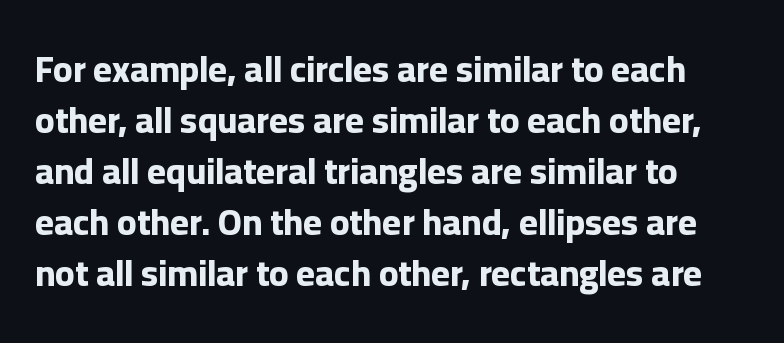
Q: Is the text bold? A: Yes.
Q: Is the text italic (slanted)? A: No, it is upright.
Q: Is the typeface a serif or a sans-serif typeface? A: Sans-serif.
Q: Is the text underlined? A: No.
Q: How is the paragraph aligned? A: Left-aligned.
Q: Is the spacing between letters normal or unusually wide? A: Normal.
Q: Is the spacing between lines tight, normal or loose? A: Normal.
Q: Width (condensed, normal, or wide)? A: Normal.
Q: Stroke contrast? A: Low.
Q: x-height? A: Medium.
Q: Monospaced? A: No.
